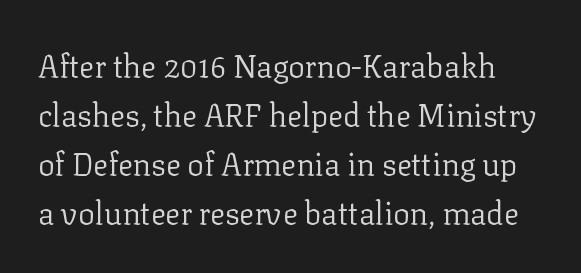
The image shows 31 px regular-weight serif type, upright; set normal line spacing (1.58x), normal letter spacing, not underlined; low stroke contrast and a medium x-height.
